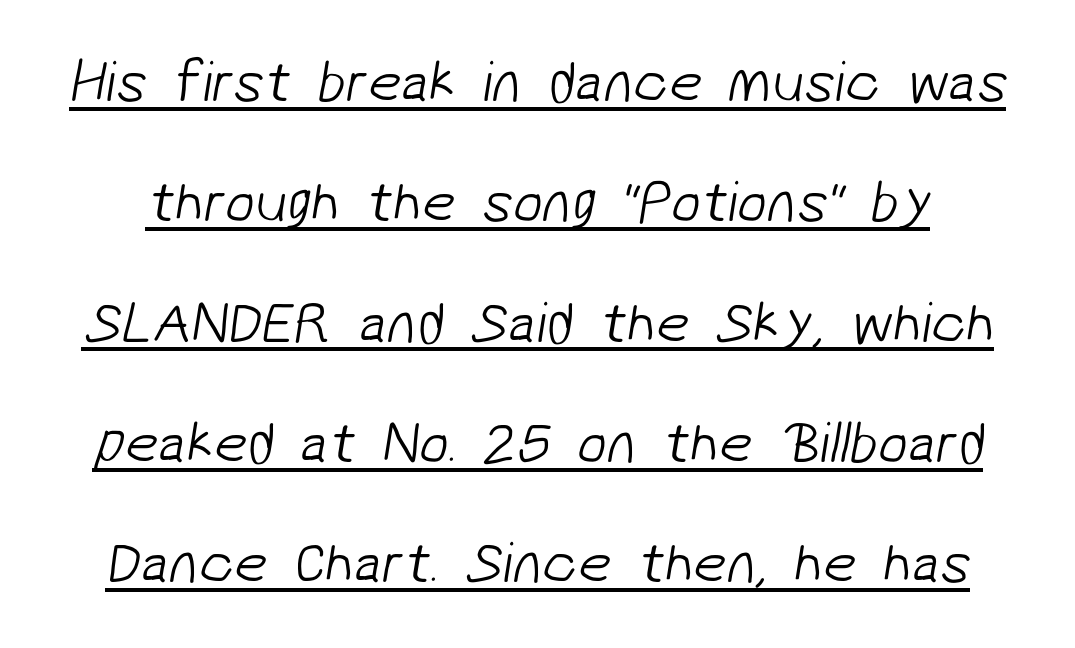
The rendering shows plain stroke endings on the letterforms — a sans-serif design. Does extra space separate the letters? No, they use regular spacing. Heft: none added — not bold. Notice the wide empty band between every row — that's loose leading. Somebody hit Ctrl+U on this one — the words are underlined. You could not count columns in this text — the font is proportionally spaced.
